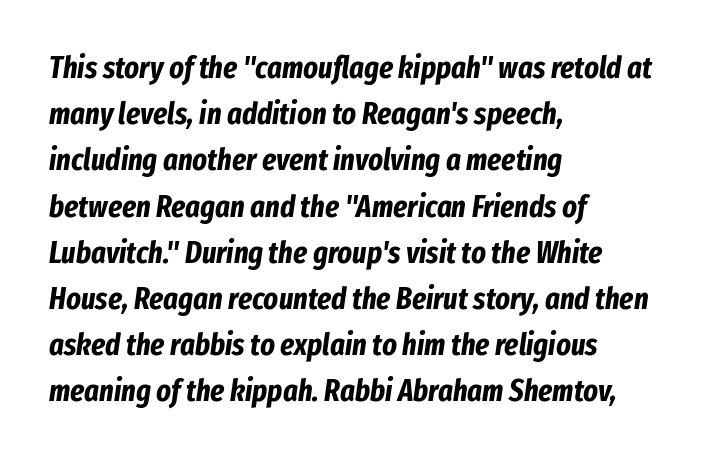
{"italic": "yes", "lean": "right", "slant_degrees": 8, "bold": "yes", "weight": "bold", "width": "condensed", "stroke_contrast": "low", "x_height": "medium", "monospaced": "no", "underline": "no", "align": "left", "line_spacing": "normal", "line_spacing_ratio": 1.49, "letter_spacing": "normal", "letter_spacing_em": 0.0, "glyph_px": 31}
